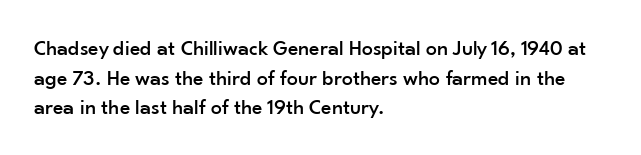
The image shows 22 px text type, upright; set left-aligned, normal line spacing (1.35x), normal letter spacing, not underlined.
